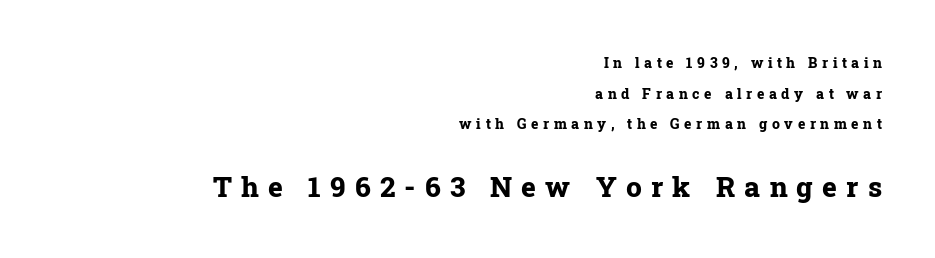
Q: Is the text bold? A: Yes.
Q: Is the text italic (slanted)? A: No, it is upright.
Q: Is the typeface a serif or a sans-serif typeface? A: Serif.
Q: Is the text underlined? A: No.
Q: How is the paragraph aligned? A: Right-aligned.
Q: Is the spacing between letters normal or unusually wide? A: Unusually wide.
Q: Is the spacing between lines tight, normal or loose? A: Loose.
Q: Which block of text is set in a larger size, the first (top) or the second (bottom)? A: The second (bottom) one.
Q: Width (condensed, normal, or wide)? A: Normal.
Q: Stroke contrast? A: Low.
Q: x-height? A: Medium.
Q: Monospaced? A: No.
